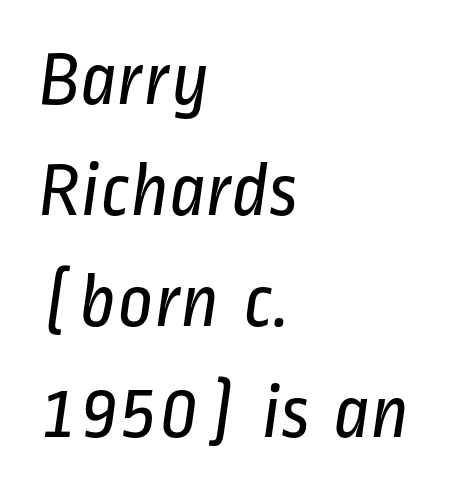
The image shows 77 px regular-weight, condensed sans-serif type; set left-aligned, normal line spacing (1.44x), normal letter spacing, not underlined; low stroke contrast and a medium x-height.
